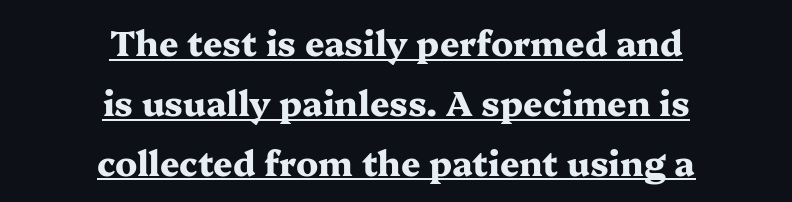
{"serif": "yes", "italic": "no", "bold": "yes", "weight": "heavy", "width": "wide", "stroke_contrast": "medium", "x_height": "medium", "monospaced": "no", "underline": "yes", "align": "center", "line_spacing_ratio": 1.76, "letter_spacing": "normal", "letter_spacing_em": 0.0, "glyph_px": 34}
